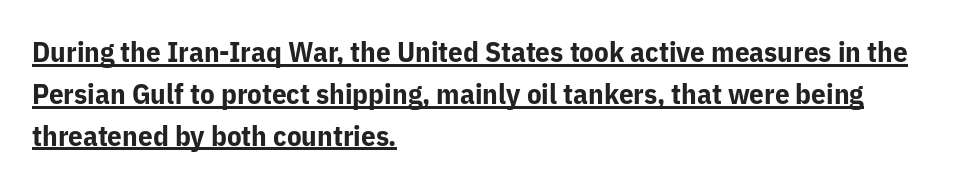
{"serif": "no", "italic": "no", "bold": "yes", "weight": "bold", "width": "normal", "stroke_contrast": "low", "x_height": "medium", "monospaced": "no", "underline": "yes", "align": "left", "line_spacing": "normal", "line_spacing_ratio": 1.44, "letter_spacing": "normal", "letter_spacing_em": 0.0, "glyph_px": 29}
